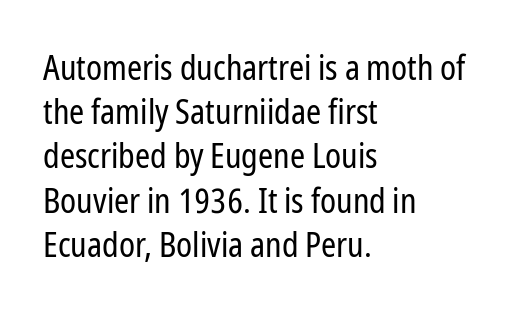
{"serif": "no", "italic": "no", "bold": "no", "weight": "regular", "width": "condensed", "stroke_contrast": "low", "x_height": "medium", "monospaced": "no", "underline": "no", "align": "left", "line_spacing": "normal", "line_spacing_ratio": 1.3, "letter_spacing": "normal", "letter_spacing_em": 0.0, "glyph_px": 34}
